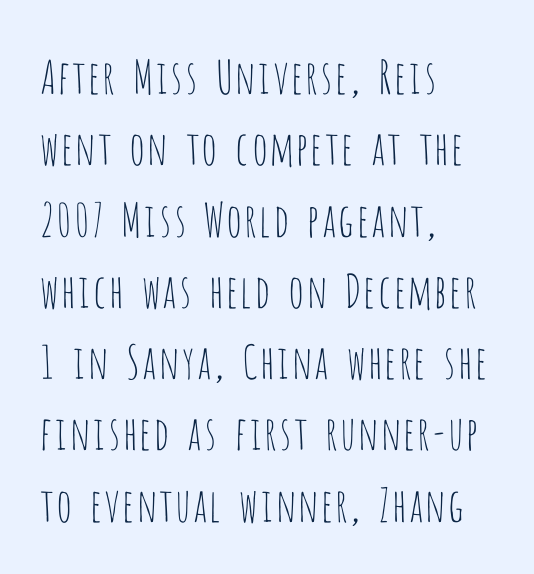
Q: Is the text bold? A: No.
Q: Is the text italic (slanted)? A: No, it is upright.
Q: Is the typeface a serif or a sans-serif typeface? A: Sans-serif.
Q: Is the text underlined? A: No.
Q: How is the paragraph aligned? A: Left-aligned.
Q: Is the spacing between letters normal or unusually wide? A: Normal.
Q: Is the spacing between lines tight, normal or loose? A: Normal.
Q: Width (condensed, normal, or wide)? A: Condensed.
Q: Stroke contrast? A: Low.
Q: x-height? A: Large.
Q: Monospaced? A: No.
